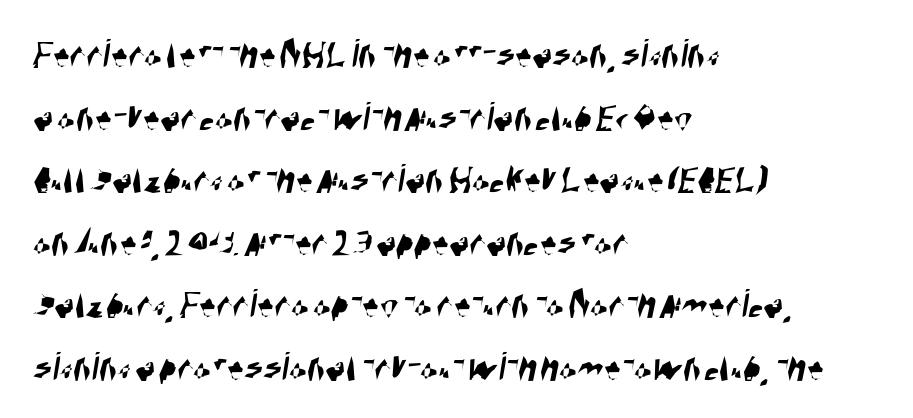
The face used here is rendered with its standard letterfit. Character widths vary here, with narrow letters taking less room than wide ones. Compared with a centered layout, this one pins lines to the left instead. Each new line begins a customary step beneath the previous one.
